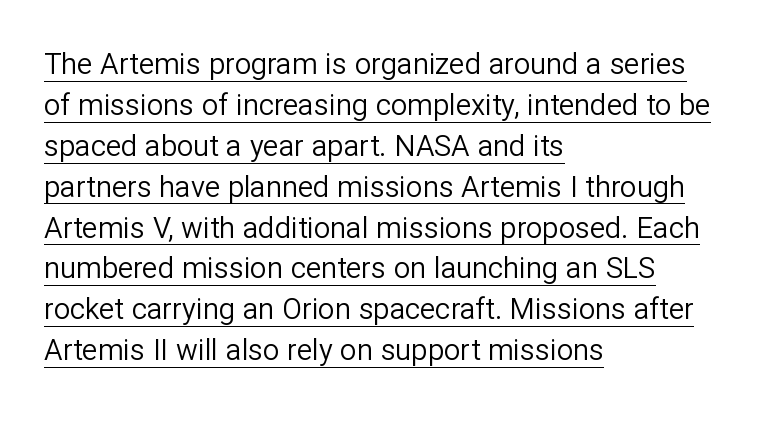
Looks like regular typesetting: each glyph gets only the width it needs. No letter is thick-stroked: the sample isn't bold. The designer went with a sans here, leaving each stem footless. Short and long lines alike share a common starting point at left. Successive baselines arrive at the customary interval. Italic? Not at all — the glyphs are vertical.
